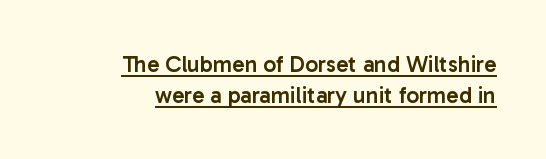
The glyphs are accompanied by a horizontal stroke just below them. Nope, not italic — everything's standing straight. Notice the strokes are somewhat thickened but not fully heavy: this is a semibold. One glance says typical: line gaps are just what's usual.
